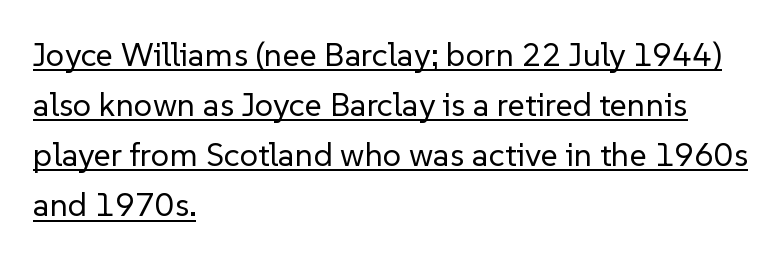
Q: Is the text bold? A: No.
Q: Is the text italic (slanted)? A: No, it is upright.
Q: Is the typeface a serif or a sans-serif typeface? A: Sans-serif.
Q: Is the text underlined? A: Yes.
Q: How is the paragraph aligned? A: Left-aligned.
Q: Is the spacing between letters normal or unusually wide? A: Normal.
Q: Is the spacing between lines tight, normal or loose? A: Normal.
Q: Width (condensed, normal, or wide)? A: Normal.
Q: Stroke contrast? A: Low.
Q: x-height? A: Medium.
Q: Monospaced? A: No.
